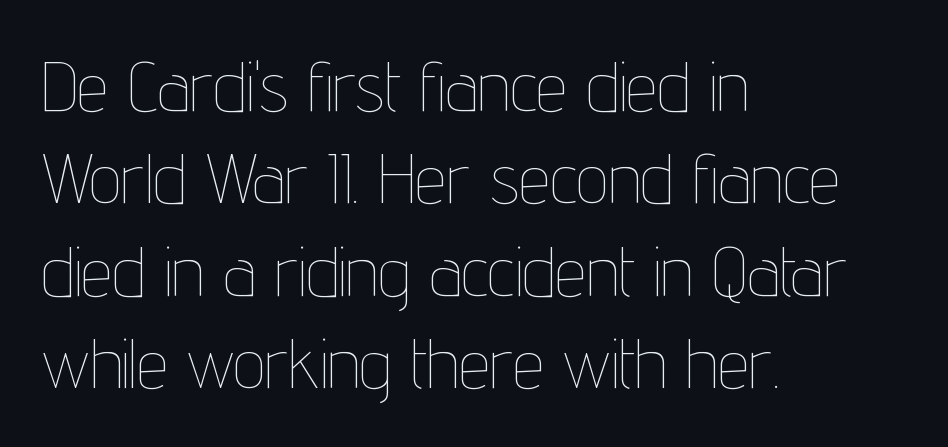
A bare baseline throughout the passage. Each letter keeps its own natural width here, so spacing adapts to shape. A student would call this left alignment; a typographer would say flush left, rag right. Reading down the column, the eye jumps a familiar distance to each next line. This is the regular roman posture of the typeface.
